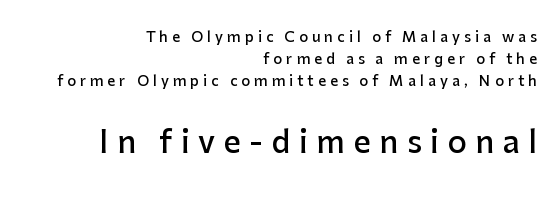
{"serif": "no", "italic": "no", "bold": "semi", "weight": "semibold", "width": "normal", "stroke_contrast": "low", "x_height": "medium", "monospaced": "no", "underline": "no", "align": "right", "line_spacing": "normal", "line_spacing_ratio": 1.56, "letter_spacing": "wide", "letter_spacing_em": 0.29, "larger_block": "second", "size_ratio": 2.14, "glyph_px": 30}
